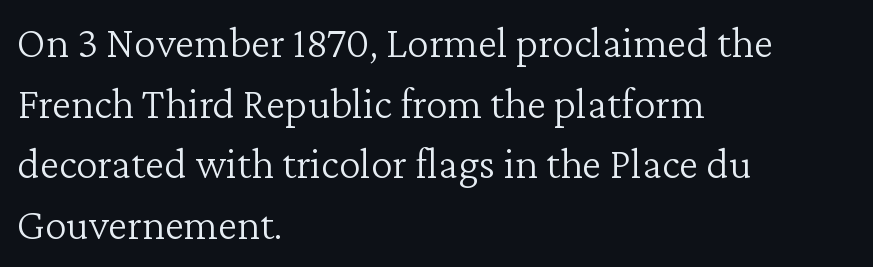
The image shows 44 px light serif type, upright; set left-aligned, normal line spacing (1.38x), normal letter spacing, not underlined; low stroke contrast and a medium x-height.
